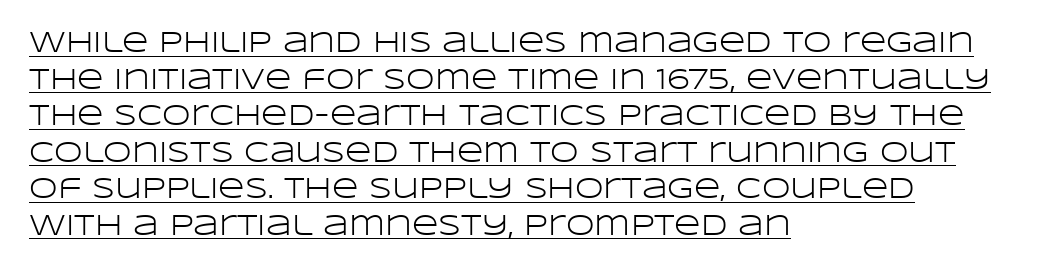
Q: Is the text bold? A: No.
Q: Is the text italic (slanted)? A: No, it is upright.
Q: Is the typeface a serif or a sans-serif typeface? A: Sans-serif.
Q: Is the text underlined? A: Yes.
Q: How is the paragraph aligned? A: Left-aligned.
Q: Is the spacing between letters normal or unusually wide? A: Normal.
Q: Is the spacing between lines tight, normal or loose? A: Normal.
Q: Width (condensed, normal, or wide)? A: Wide.
Q: Stroke contrast? A: Low.
Q: x-height? A: Large.
Q: Monospaced? A: No.
